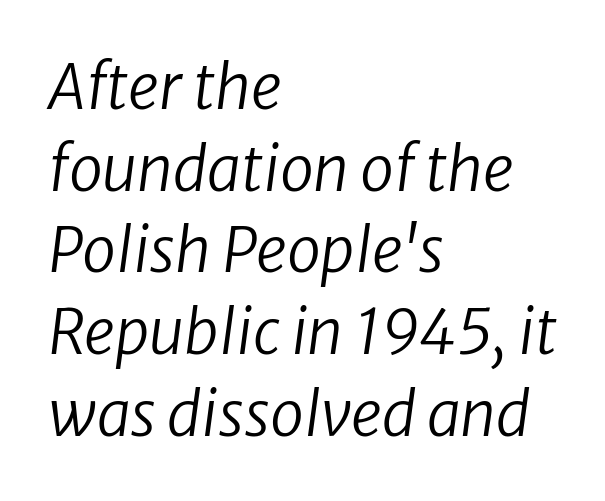
The image shows 61 px regular-weight type, italic (leaning right); set left-aligned, normal line spacing (1.34x), normal letter spacing, not underlined; low stroke contrast and a medium x-height.
